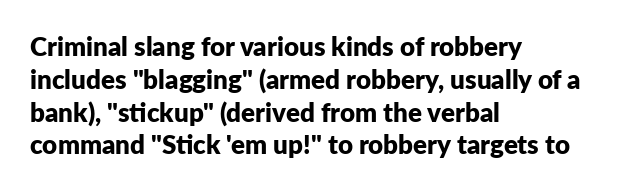
The image shows 26 px bold type, upright; set left-aligned, normal line spacing (1.26x), normal letter spacing, not underlined.
